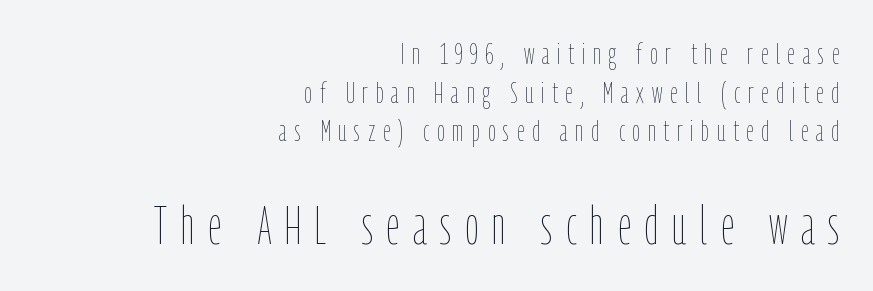
Q: Is the text bold? A: No.
Q: Is the text italic (slanted)? A: No, it is upright.
Q: Is the text underlined? A: No.
Q: How is the paragraph aligned? A: Right-aligned.
Q: Is the spacing between letters normal or unusually wide? A: Unusually wide.
Q: Is the spacing between lines tight, normal or loose? A: Normal.
Q: Which block of text is set in a larger size, the first (top) or the second (bottom)? A: The second (bottom) one.
Q: Width (condensed, normal, or wide)? A: Condensed.
Q: Stroke contrast? A: Low.
Q: x-height? A: Medium.
Q: Monospaced? A: No.
